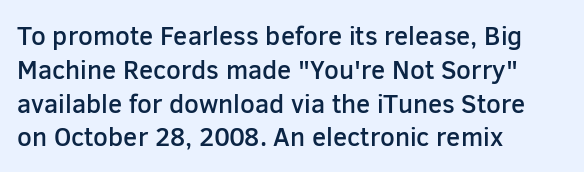
The image shows 26 px text type, upright; set left-aligned, normal line spacing (1.3x), normal letter spacing, not underlined.
